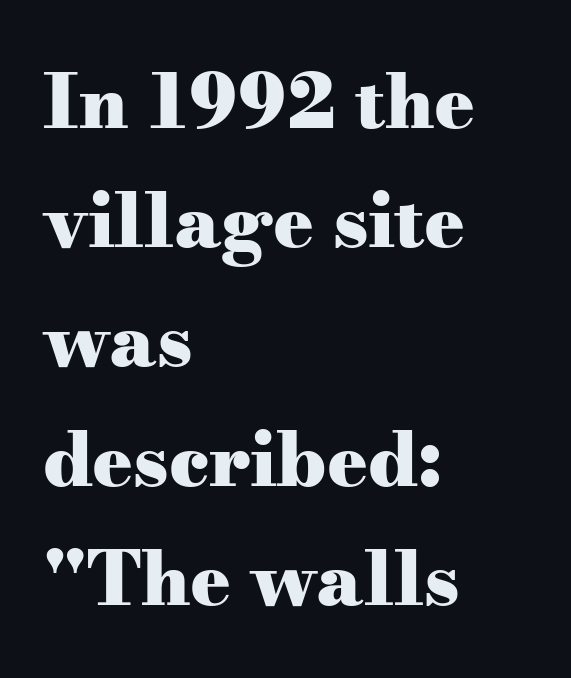
The image shows 75 px heavy, wide serif type, upright; set left-aligned, normal line spacing (1.59x), normal letter spacing, not underlined; medium stroke contrast and a small x-height.
